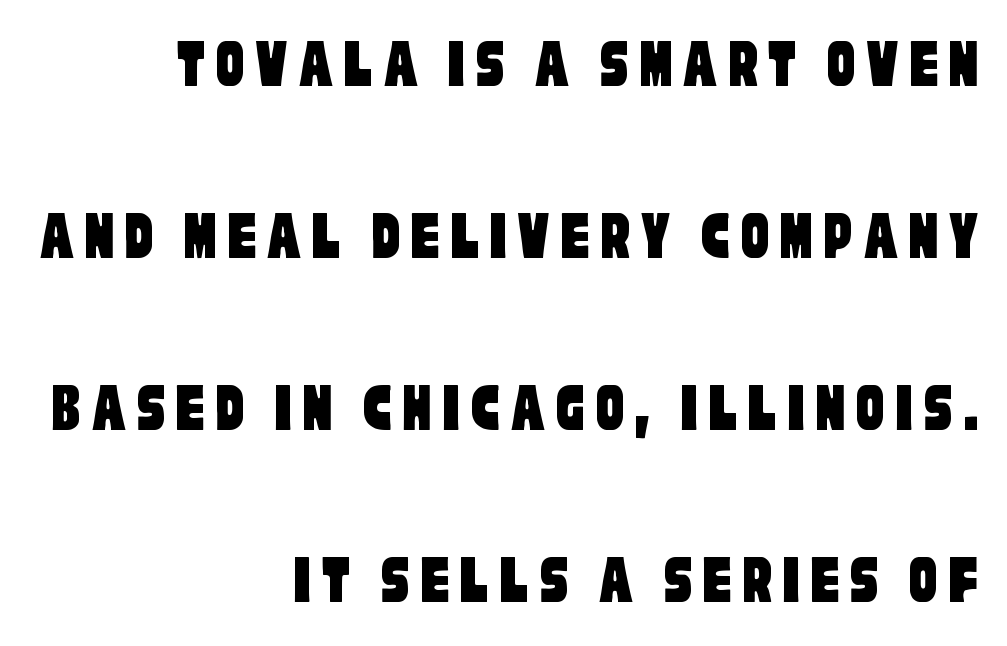
The image shows 72 px condensed sans-serif type; set right-aligned, loose line spacing (2.39x), not underlined; low stroke contrast and a large x-height.
